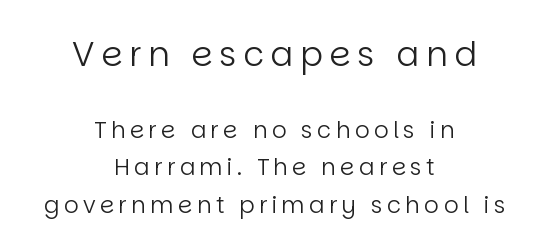
The image shows 34 px regular-weight sans-serif type, upright; set centered, normal line spacing (1.63x), not underlined; the first (top) block is 1.48x larger; low stroke contrast and a large x-height.
